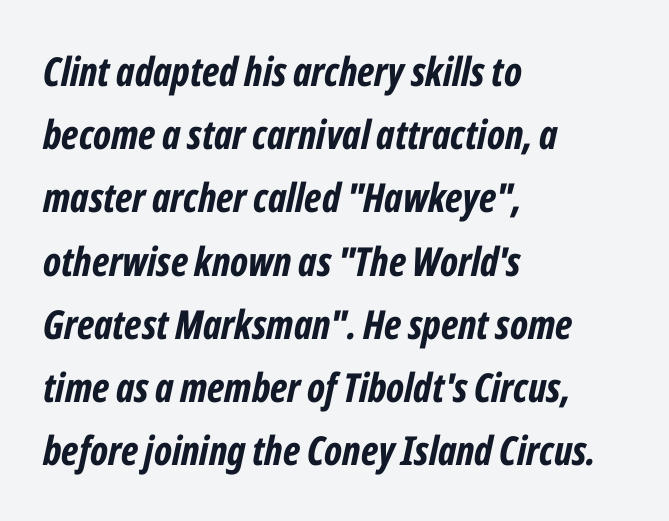
The image shows 40 px bold, condensed type, italic (leaning right); set left-aligned, normal line spacing (1.58x), normal letter spacing, not underlined; low stroke contrast and a medium x-height.
